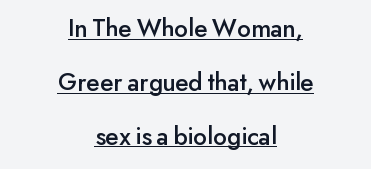
Between one letter and the next there's only the usual sliver of space. Do the letters lean? They stand straight. Notice how a bar underscores the lettering throughout. The vertical gap from one line to the next is large. The rendering positions every line midway between the sides.
